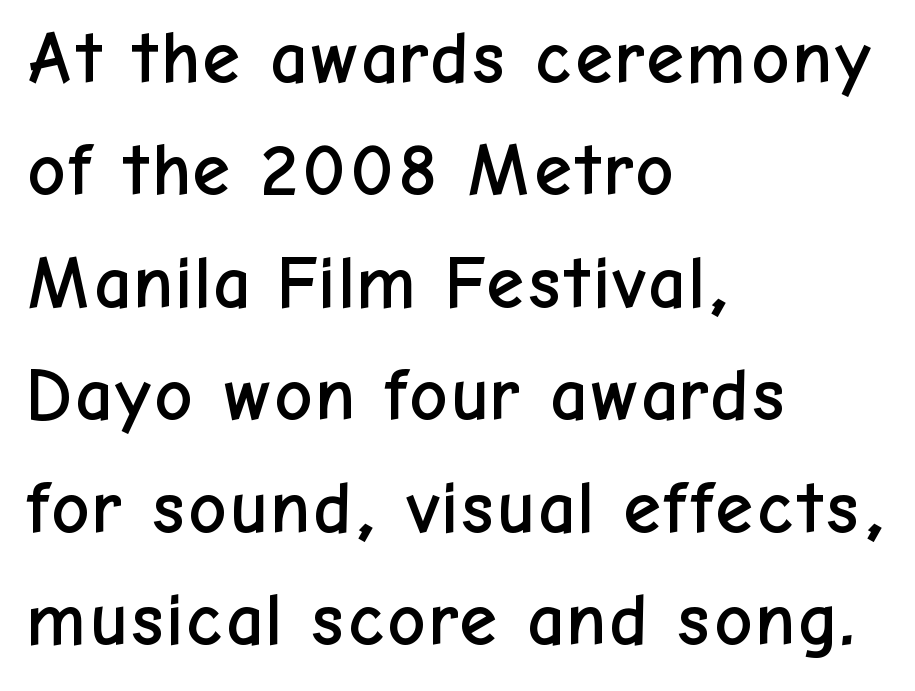
Q: Is the text italic (slanted)? A: No, it is upright.
Q: Is the typeface a serif or a sans-serif typeface? A: Sans-serif.
Q: Is the text underlined? A: No.
Q: How is the paragraph aligned? A: Left-aligned.
Q: Is the spacing between letters normal or unusually wide? A: Normal.
Q: Is the spacing between lines tight, normal or loose? A: Normal.
Q: Width (condensed, normal, or wide)? A: Normal.
Q: Stroke contrast? A: Low.
Q: x-height? A: Medium.
Q: Monospaced? A: No.
